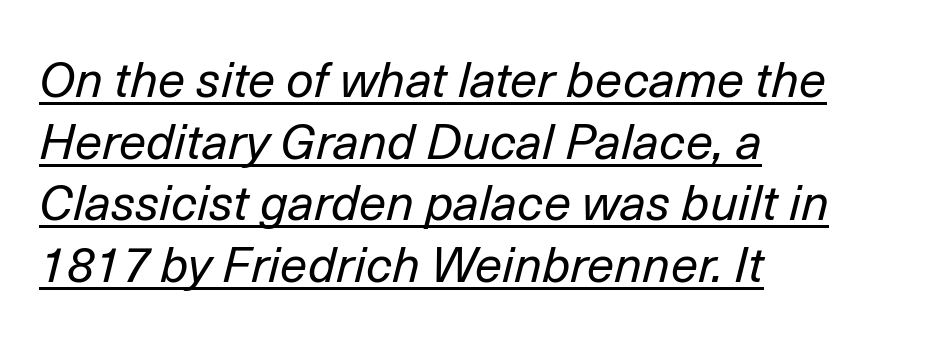
Q: Is the text bold? A: No.
Q: Is the text italic (slanted)? A: Yes, it leans right by about 14 degrees.
Q: Is the text underlined? A: Yes.
Q: How is the paragraph aligned? A: Left-aligned.
Q: Is the spacing between letters normal or unusually wide? A: Normal.
Q: Is the spacing between lines tight, normal or loose? A: Normal.
Q: Width (condensed, normal, or wide)? A: Normal.
Q: Stroke contrast? A: Low.
Q: x-height? A: Medium.
Q: Monospaced? A: No.
